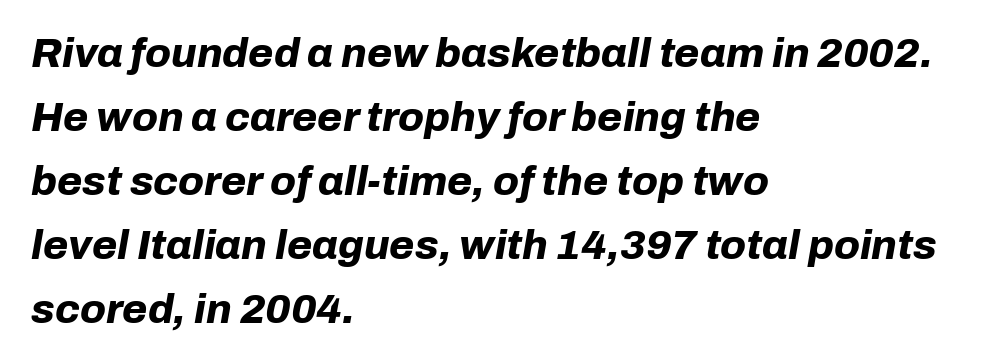
Compared with ordinary roman type, these characters are visibly tilted. The letters advance in unequal steps, a hallmark of proportional type. You'd pick this weight for a headline — it's a proper bold. Compared with a centered layout, this one pins lines to the left instead. A bare baseline throughout the passage. Students, note that the glyphs here touch the page at normal intervals.
